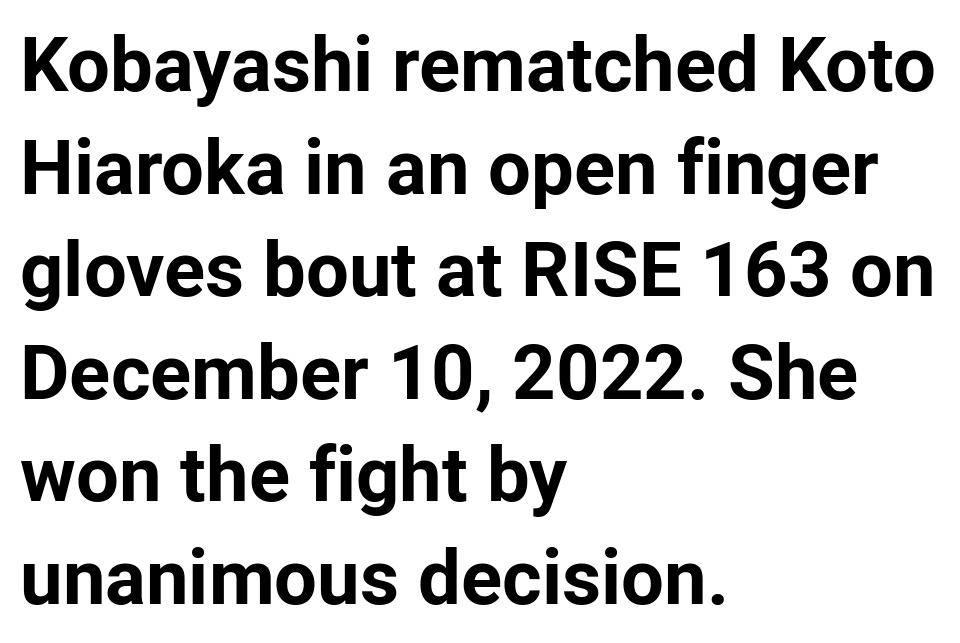
{"serif": "no", "italic": "no", "bold": "yes", "weight": "bold", "width": "normal", "stroke_contrast": "low", "x_height": "medium", "monospaced": "no", "underline": "no", "align": "left", "line_spacing": "normal", "line_spacing_ratio": 1.35, "letter_spacing": "normal", "letter_spacing_em": 0.0, "glyph_px": 76}
